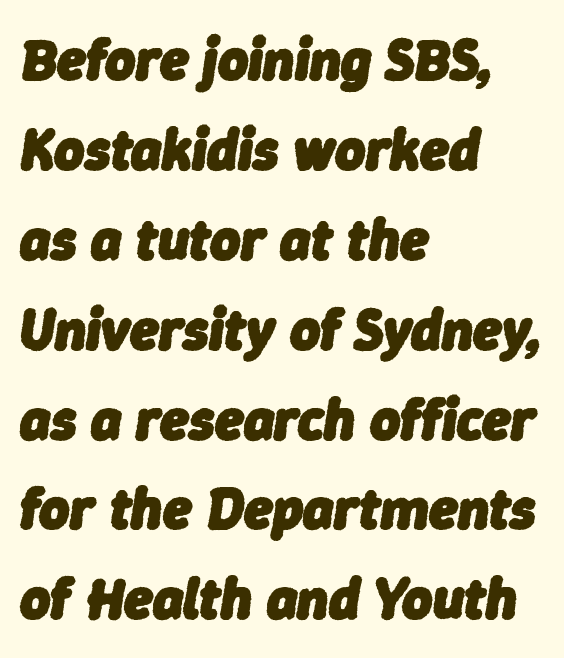
Rendered with sloped, italic letterforms. Any mark beneath the type? The region is blank. Compared with a centered layout, this one pins lines to the left instead. Varying glyph widths throughout — classic text-font behaviour.
